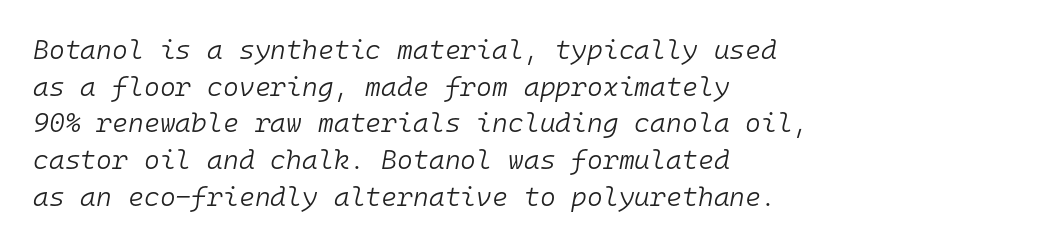
Line spacing here is normal. The tracking reads as untouched default to a designer's eye. These lines are set flush left with a ragged right edge. Style check: oblique. The cut favours lightness, reaching ordinary text weight at its darkest. No word sits above an underline.
